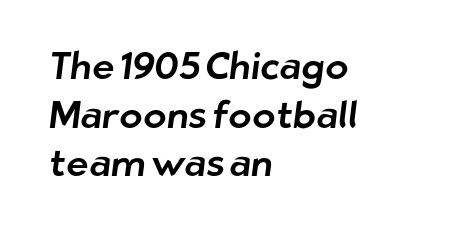
Q: Is the typeface a serif or a sans-serif typeface? A: Sans-serif.
Q: Is the text underlined? A: No.
Q: How is the paragraph aligned? A: Left-aligned.
Q: Is the spacing between letters normal or unusually wide? A: Normal.
Q: Is the spacing between lines tight, normal or loose? A: Normal.
Q: Width (condensed, normal, or wide)? A: Normal.
Q: Stroke contrast? A: Low.
Q: x-height? A: Medium.
Q: Monospaced? A: No.
